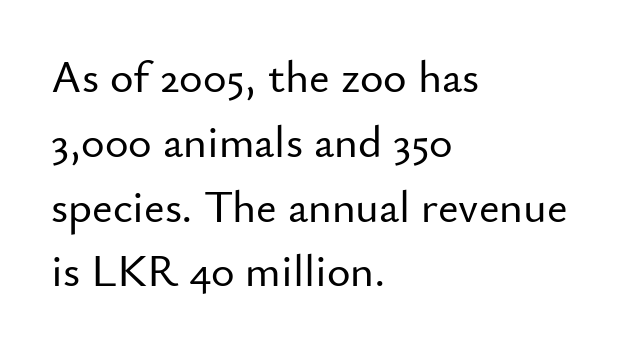
Q: Is the text italic (slanted)? A: No, it is upright.
Q: Is the typeface a serif or a sans-serif typeface? A: Sans-serif.
Q: Is the text underlined? A: No.
Q: How is the paragraph aligned? A: Left-aligned.
Q: Is the spacing between letters normal or unusually wide? A: Normal.
Q: Is the spacing between lines tight, normal or loose? A: Normal.
Q: Width (condensed, normal, or wide)? A: Normal.
Q: Stroke contrast? A: Low.
Q: x-height? A: Small.
Q: Monospaced? A: No.
